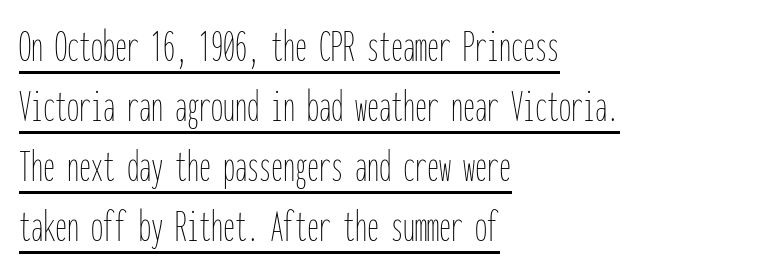
Q: Is the text bold? A: No.
Q: Is the text italic (slanted)? A: No, it is upright.
Q: Is the text underlined? A: Yes.
Q: How is the paragraph aligned? A: Left-aligned.
Q: Is the spacing between letters normal or unusually wide? A: Normal.
Q: Is the spacing between lines tight, normal or loose? A: Normal.
Q: Width (condensed, normal, or wide)? A: Condensed.
Q: Stroke contrast? A: Low.
Q: x-height? A: Medium.
Q: Monospaced? A: Yes.
